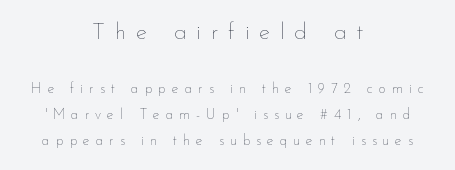
The image shows 23 px text type, upright; set centered, line spacing 1.85x, unusually wide letter spacing (+0.43 em), not underlined; the first (top) block is 1.64x larger.
